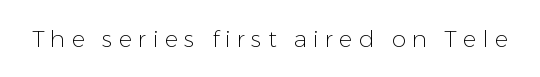
A roman cut, with each character standing at attention. The weight tops out at a normal text grade. You could only call the tracking loose — the letters float apart. The glyphs are unaccompanied by any horizontal stroke below them.
